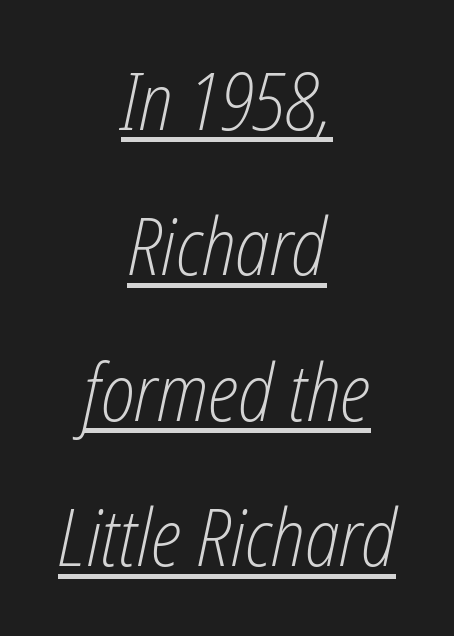
Descenders here cross a horizontal rule under the line. Think of a printed novel: that variable character pitch is what you see here. The passage shown leans; its letterforms are oblique. The paragraph has two soft edges and a firm central axis. The passage shown has conventional tracking throughout.
